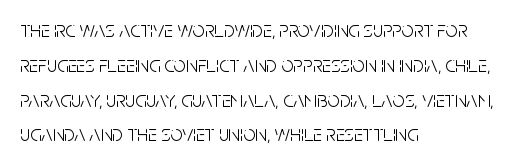
The image shows 22 px text type, upright; set left-aligned, normal line spacing (1.58x), normal letter spacing, not underlined.
